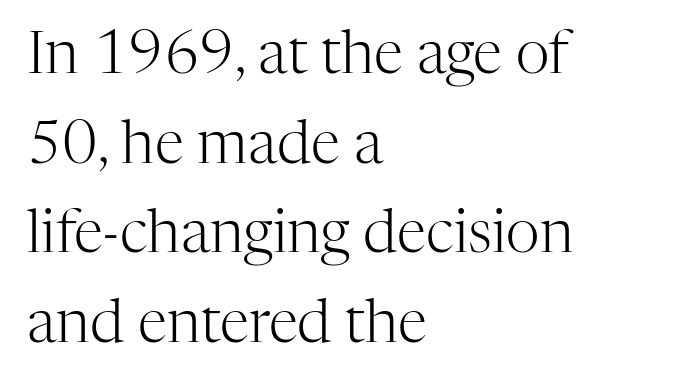
Q: Is the text bold? A: No.
Q: Is the text italic (slanted)? A: No, it is upright.
Q: Is the typeface a serif or a sans-serif typeface? A: Serif.
Q: Is the text underlined? A: No.
Q: How is the paragraph aligned? A: Left-aligned.
Q: Is the spacing between letters normal or unusually wide? A: Normal.
Q: Is the spacing between lines tight, normal or loose? A: Normal.
Q: Width (condensed, normal, or wide)? A: Normal.
Q: Stroke contrast? A: High.
Q: x-height? A: Medium.
Q: Monospaced? A: No.
